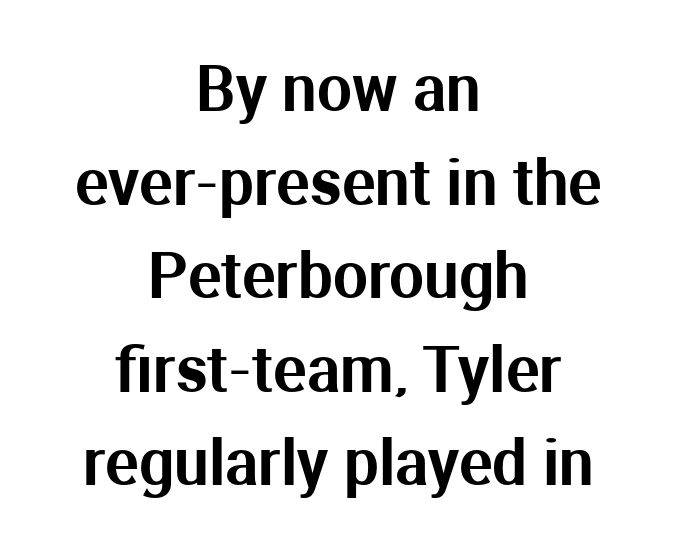
{"serif": "no", "italic": "no", "width": "normal", "stroke_contrast": "medium", "x_height": "medium", "monospaced": "no", "underline": "no", "align": "center", "line_spacing": "normal", "line_spacing_ratio": 1.51, "letter_spacing": "normal", "letter_spacing_em": 0.0, "glyph_px": 62}
